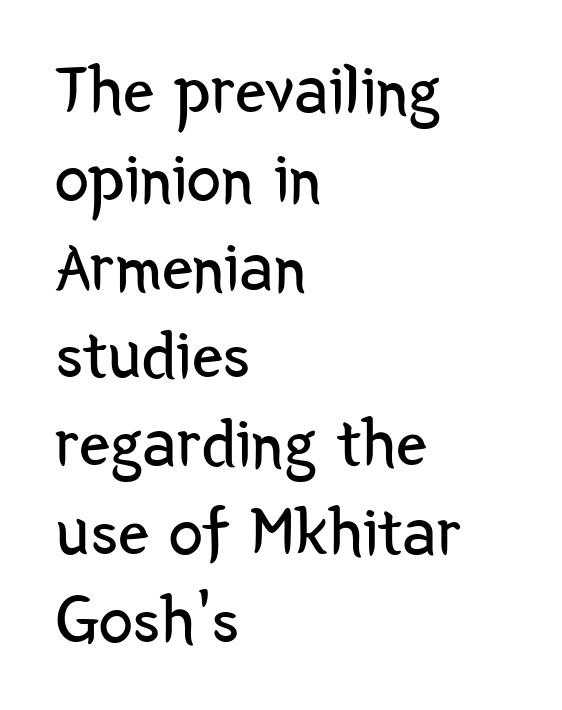
Q: Is the text bold? A: No.
Q: Is the text italic (slanted)? A: No, it is upright.
Q: Is the typeface a serif or a sans-serif typeface? A: Sans-serif.
Q: Is the text underlined? A: No.
Q: How is the paragraph aligned? A: Left-aligned.
Q: Is the spacing between letters normal or unusually wide? A: Normal.
Q: Is the spacing between lines tight, normal or loose? A: Normal.
Q: Width (condensed, normal, or wide)? A: Condensed.
Q: Stroke contrast? A: Low.
Q: x-height? A: Medium.
Q: Monospaced? A: No.
